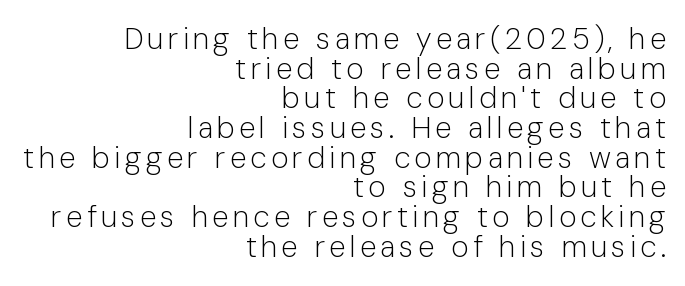
{"serif": "no", "italic": "no", "bold": "no", "weight": "light", "width": "normal", "stroke_contrast": "low", "x_height": "medium", "monospaced": "no", "underline": "no", "align": "right", "line_spacing": "tight", "line_spacing_ratio": 0.99, "glyph_px": 30}
